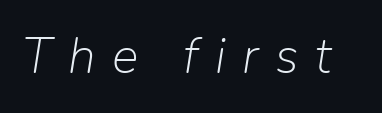
{"italic": "yes", "lean": "right", "slant_degrees": 9, "bold": "no", "weight": "light", "width": "normal", "stroke_contrast": "low", "x_height": "medium", "monospaced": "no", "underline": "no", "letter_spacing": "wide", "letter_spacing_em": 0.33, "glyph_px": 50}
